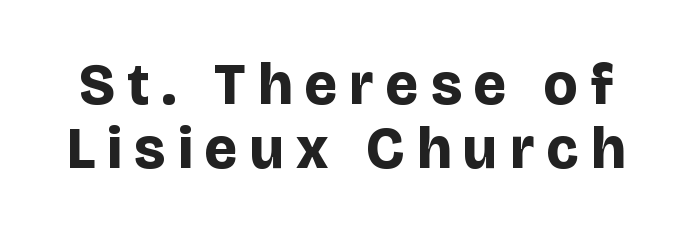
The image shows 58 px bold sans-serif type, upright; set tight line spacing (1.1x), unusually wide letter spacing (+0.22 em), not underlined; low stroke contrast and a large x-height.
